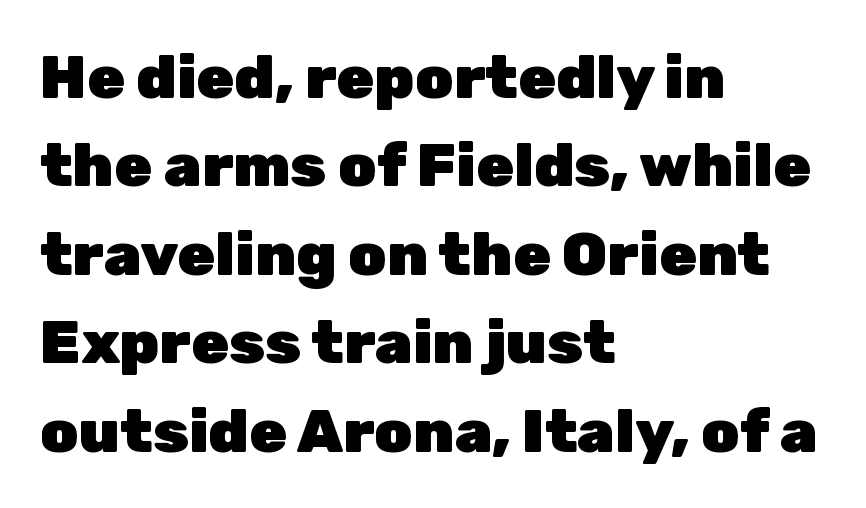
Italic? Not at all — the glyphs are vertical. Left-aligned paragraph, ragged on the right. In terms of weight, the rendering is a true, heavy bold. Students, observe: this is what conventionally led text looks like. Spacing verdict: proportional, widths tailored to each character. Descender tails drop into unmarked territory.
